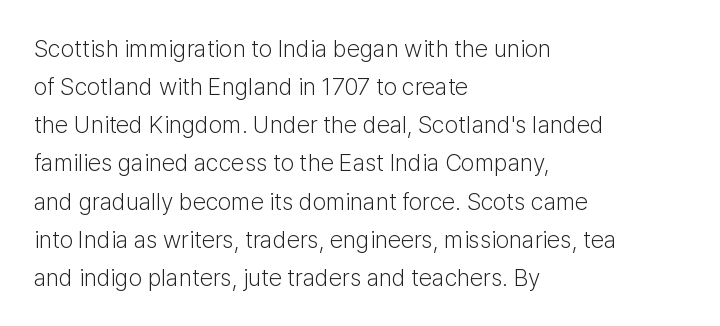
Is there much room between lines? A standard amount, neither cramped nor airy. A roman cut, with each character standing at attention. How are the letters spaced? Ordinarily, with no added tracking. This rendering features lettering with no underline. The paragraph shown leans on its left margin. The weight tops out at a normal text grade.
